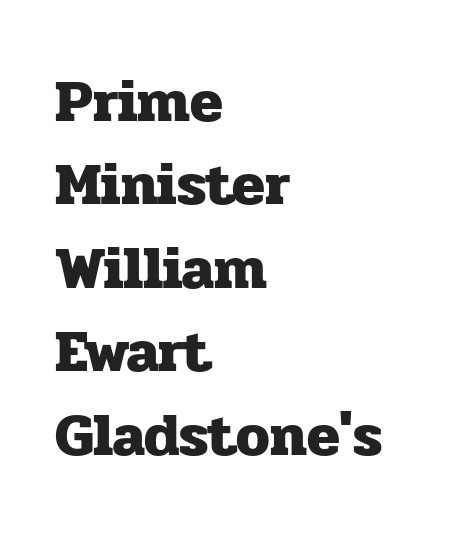
The image shows 60 px heavy serif type, upright; set left-aligned, normal line spacing (1.39x), normal letter spacing, not underlined; low stroke contrast and a medium x-height.
